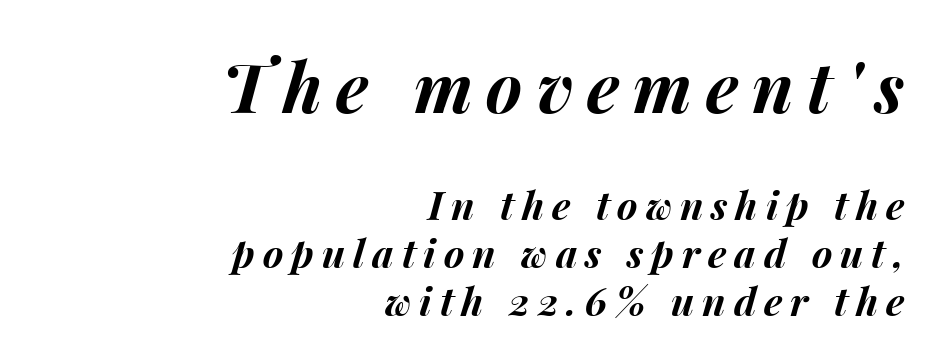
The image shows 69 px bold type, italic (leaning right); set right-aligned, line spacing 1.22x, unusually wide letter spacing (+0.2 em), not underlined; the first (top) block is 1.77x larger; medium stroke contrast and a medium x-height.
